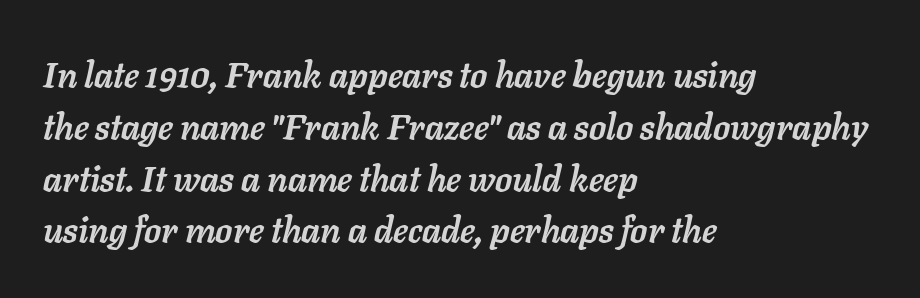
{"italic": "yes", "lean": "right", "slant_degrees": 11, "bold": "yes", "weight": "semibold", "width": "normal", "stroke_contrast": "low", "x_height": "medium", "monospaced": "no", "underline": "no", "align": "left", "line_spacing": "normal", "line_spacing_ratio": 1.48, "letter_spacing": "normal", "letter_spacing_em": 0.0, "glyph_px": 35}
